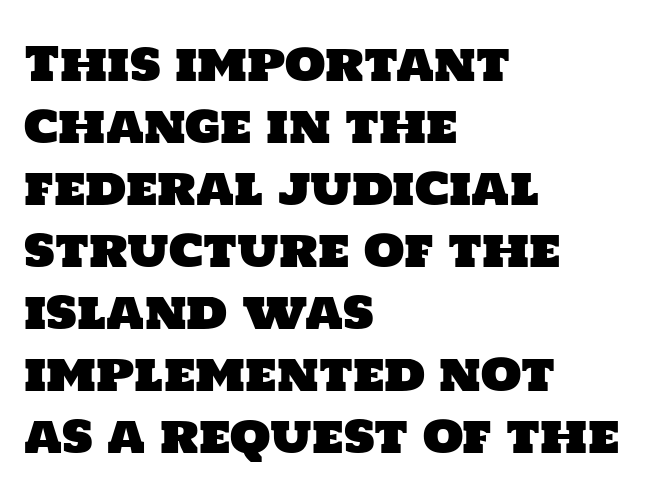
These lines are set flush left with a ragged right edge. Descenders hang freely into open space. Each new line begins a customary step beneath the previous one. Think of a printed novel: that variable character pitch is what you see here. The line texture is even and compact thanks to regular tracking. Check where the strokes stop: nothing finishes them off — pure sans.
